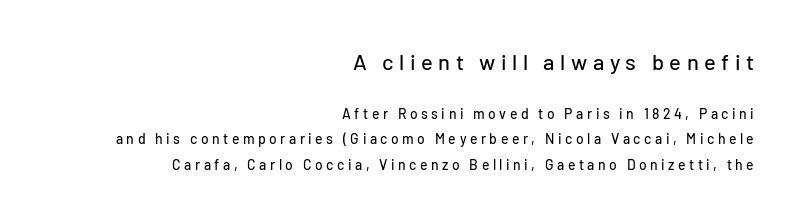
Unmarked baselines from the first word to the last. The face used here is rendered with a markedly widened letterfit. No italicization has been applied; the sample stays upright. The block sitting higher on the canvas is the one with enlarged characters.
